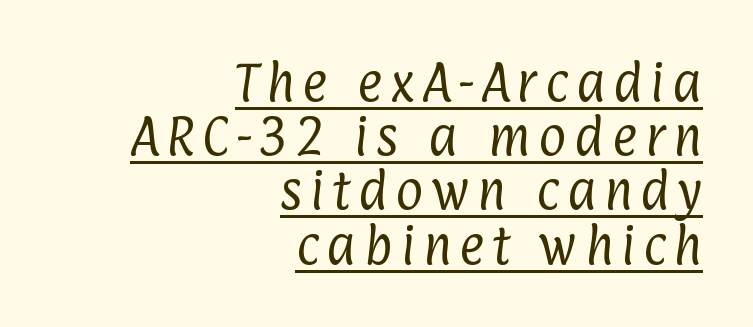
If you drew a ruler down the right edge, every line would touch it. Varying glyph widths throughout — classic text-font behaviour. Each line of the rendering has a horizontal stroke beneath the glyphs. Vertical spacing — default. Weight: in the light-to-regular range. Observe the absence of serifs on each vertical stroke in this sample.
